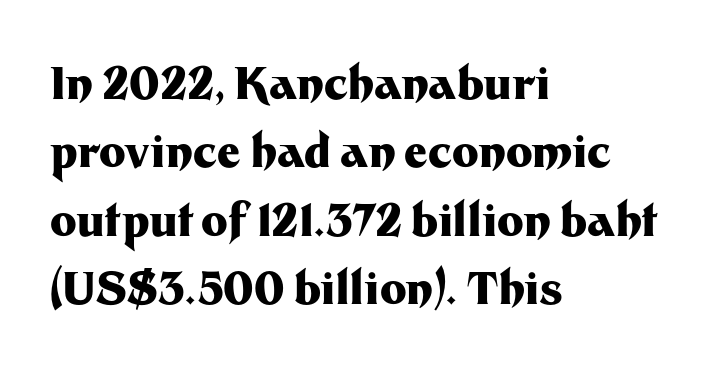
{"serif": "no", "italic": "no", "bold": "yes", "weight": "heavy", "width": "normal", "stroke_contrast": "medium", "x_height": "medium", "monospaced": "no", "underline": "no", "align": "left", "line_spacing": "normal", "line_spacing_ratio": 1.52, "letter_spacing": "normal", "letter_spacing_em": 0.0, "glyph_px": 45}
